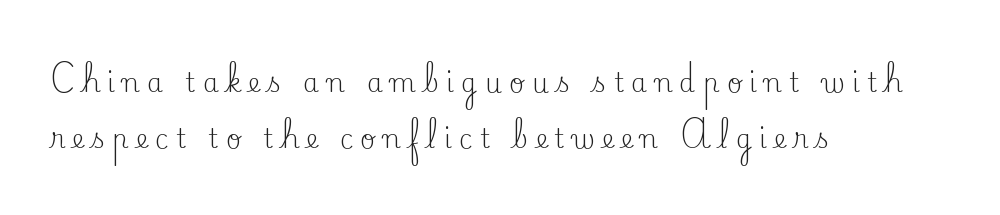
Whoever set this chose breathing room over compactness in the vertical rhythm. Anything drawn beneath the words? Only blank space. The ragged edge is on the right, which tells us the setting is flush left. Compared with a typical body face, this is equally light or lighter still. No italicization has been applied; the sample stays upright.
